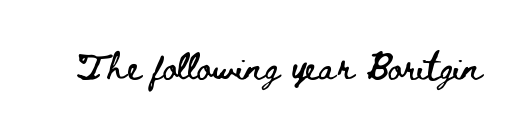
Q: Is the text underlined? A: No.
Q: Is the spacing between letters normal or unusually wide? A: Normal.
Q: Width (condensed, normal, or wide)? A: Wide.
Q: Stroke contrast? A: Low.
Q: x-height? A: Small.
Q: Monospaced? A: No.
